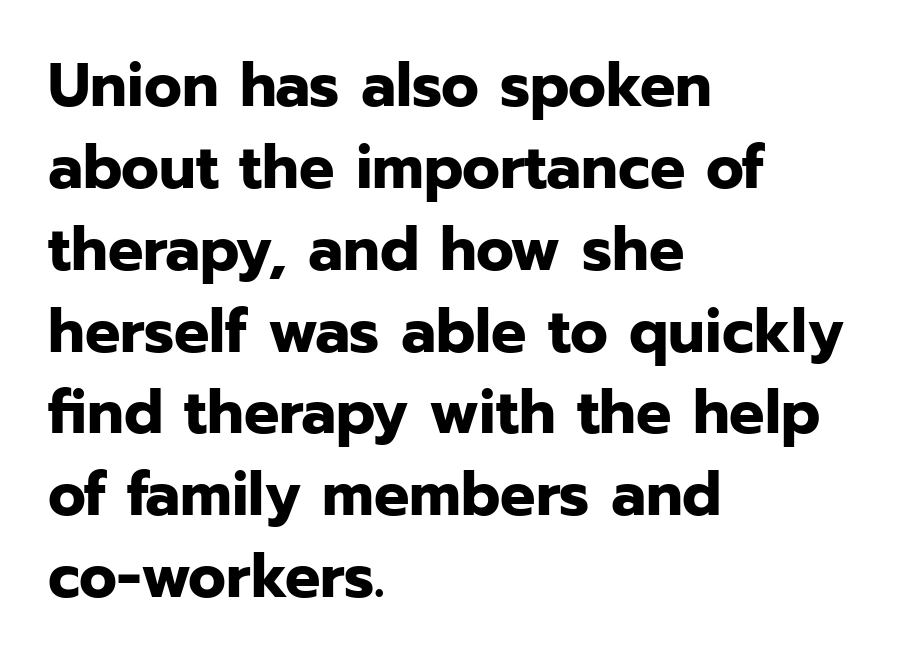
The image shows 62 px bold sans-serif type, upright; set left-aligned, normal line spacing (1.32x), normal letter spacing, not underlined; low stroke contrast and a medium x-height.
